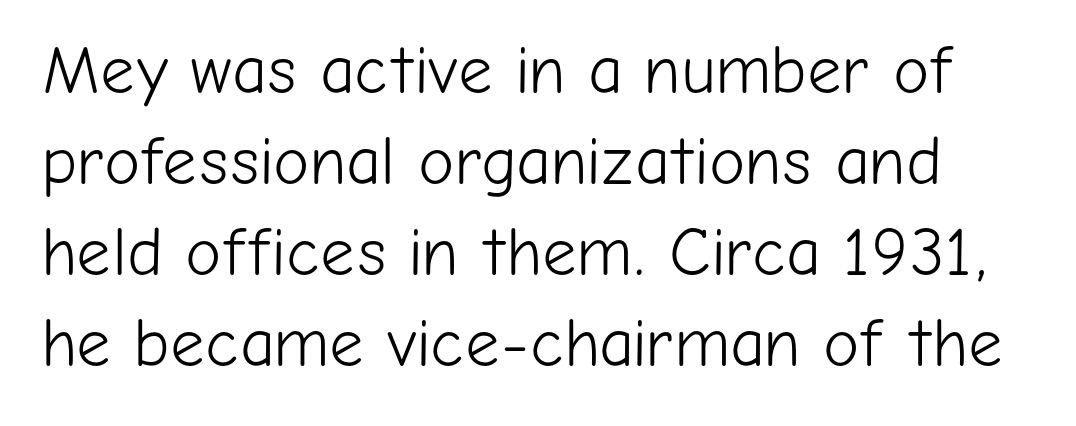
A typesetter would label this face a sans. Posture: straight, roman, zero tilt. Stroke mass is kept to a normal reading level or below. Lines of text with bare space underneath. The letterforms sit shoulder to shoulder at normal distance. The passage shown is typed in a proportional face where columns would drift.
